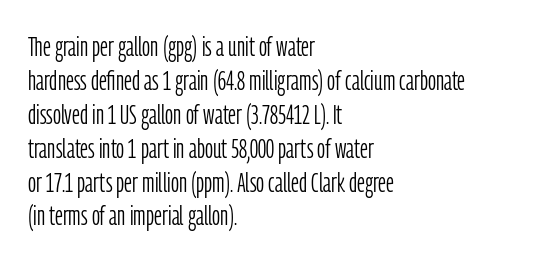
Counters stay open thanks to moderate or lighter strokes. Rendered with straight, roman letterforms. Type without underlining. One-word summary of the alignment: left. The passage shown is typed in a proportional face where columns would drift. Serifs: no, the terminals of the letterforms are clean.
